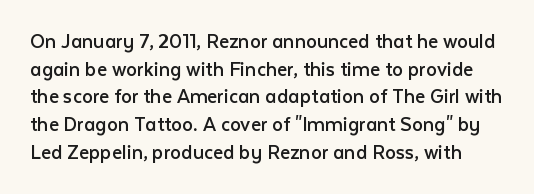
The passage shown has conventional tracking throughout. Ordinary non-slanted type is in use. Heft: none added — not bold. The baseline area is clear. Line spacing here is normal.
